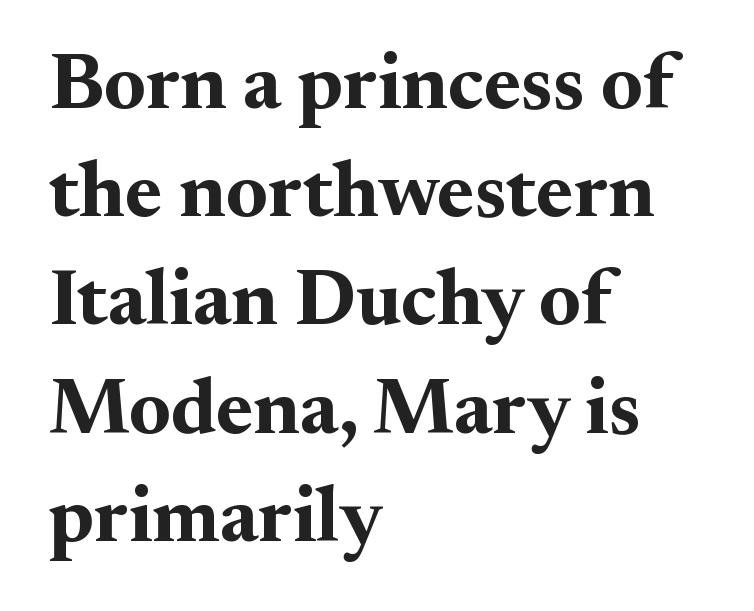
{"serif": "yes", "italic": "no", "bold": "yes", "weight": "bold", "width": "normal", "stroke_contrast": "medium", "x_height": "small", "monospaced": "no", "underline": "no", "align": "left", "line_spacing": "normal", "line_spacing_ratio": 1.37, "letter_spacing": "normal", "letter_spacing_em": 0.0, "glyph_px": 79}
